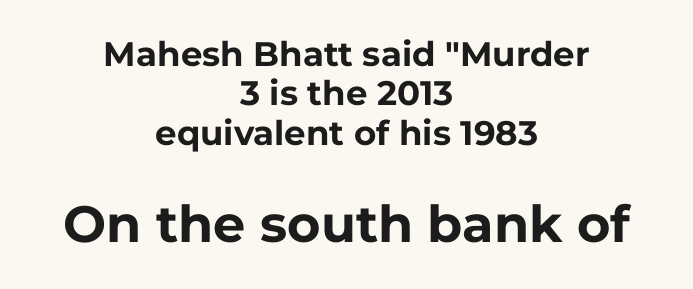
The letterforms sit shoulder to shoulder at normal distance. The glyphs have the mass of a bold cut. The font family rendered here belongs to the sans-serif group. Horizontally, the lines are justified to the midpoint only. Just letters on the line, the space beneath them empty. Here the second block reads like a headline and the first like body copy.
